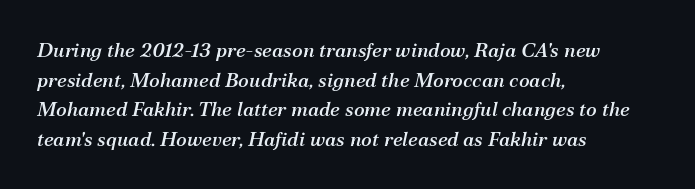
The image shows 20 px text type, italic (leaning right); set left-aligned, normal line spacing (1.48x), normal letter spacing, not underlined.
